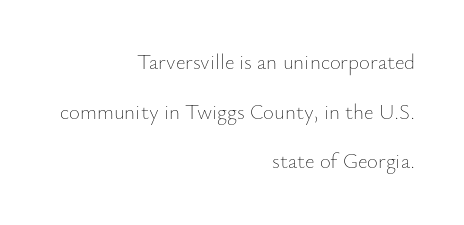
Q: Is the text bold? A: No.
Q: Is the text italic (slanted)? A: No, it is upright.
Q: Is the text underlined? A: No.
Q: How is the paragraph aligned? A: Right-aligned.
Q: Is the spacing between letters normal or unusually wide? A: Normal.
Q: Is the spacing between lines tight, normal or loose? A: Loose.
